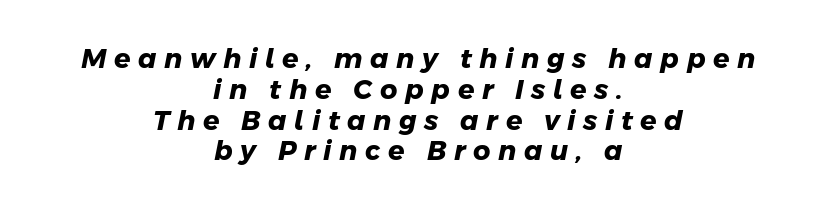
Closely set lines give the paragraph a compact silhouette. Visually the block forms a symmetrical silhouette, jagged on both flanks. Emphasis by weight is at full strength: bold. Unmarked baselines from the first word to the last. The letters are spread apart with noticeably loose tracking.
